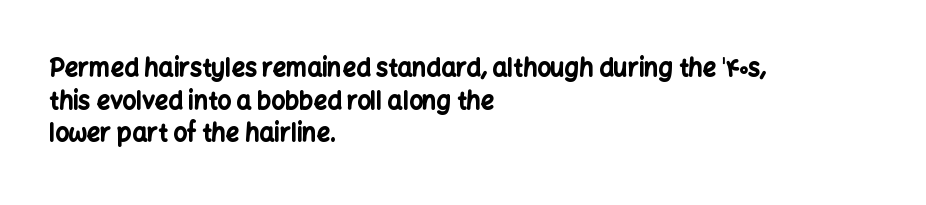
{"italic": "no", "bold": "yes", "underline": "no", "align": "left", "line_spacing": "normal", "line_spacing_ratio": 1.36, "letter_spacing": "normal", "letter_spacing_em": 0.0, "glyph_px": 24}
